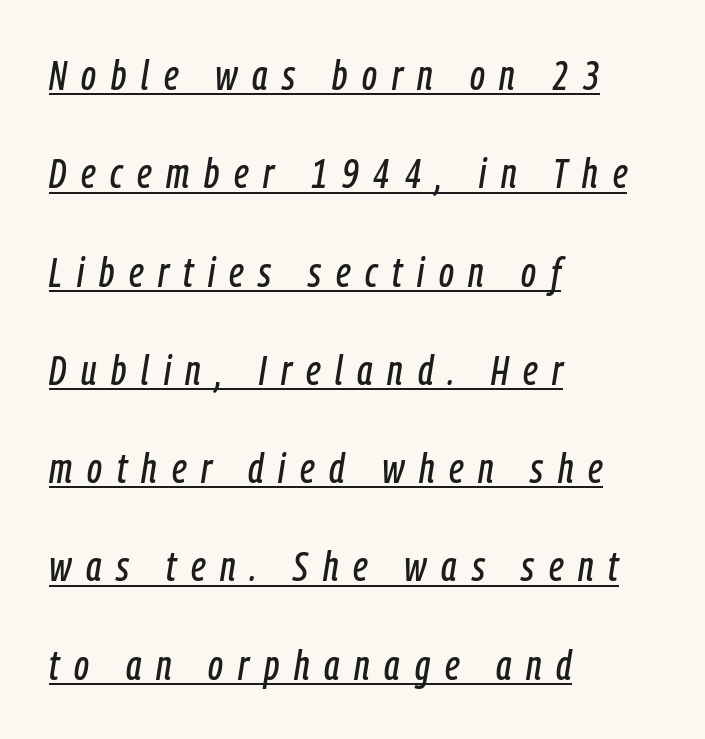
Q: Is the text italic (slanted)? A: Yes, it leans right by about 9 degrees.
Q: Is the text underlined? A: Yes.
Q: How is the paragraph aligned? A: Left-aligned.
Q: Is the spacing between letters normal or unusually wide? A: Unusually wide.
Q: Is the spacing between lines tight, normal or loose? A: Loose.
Q: Width (condensed, normal, or wide)? A: Condensed.
Q: Stroke contrast? A: Low.
Q: x-height? A: Medium.
Q: Monospaced? A: No.
